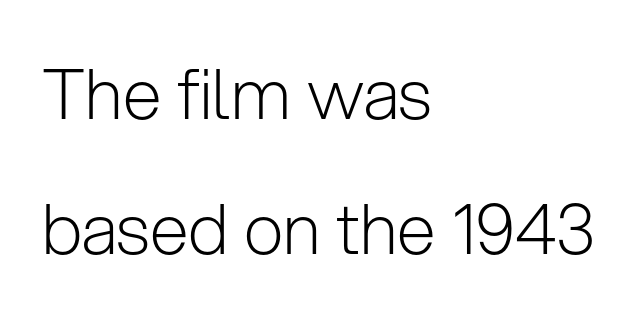
Q: Is the text bold? A: No.
Q: Is the text italic (slanted)? A: No, it is upright.
Q: Is the typeface a serif or a sans-serif typeface? A: Sans-serif.
Q: Is the text underlined? A: No.
Q: How is the paragraph aligned? A: Left-aligned.
Q: Is the spacing between letters normal or unusually wide? A: Normal.
Q: Is the spacing between lines tight, normal or loose? A: Loose.
Q: Width (condensed, normal, or wide)? A: Normal.
Q: Stroke contrast? A: Low.
Q: x-height? A: Medium.
Q: Monospaced? A: No.
